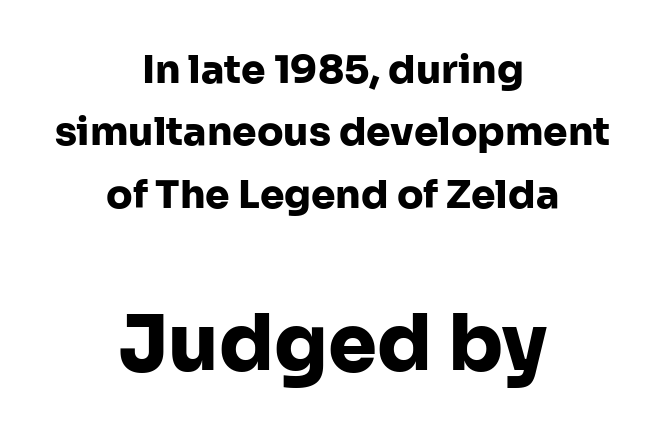
Ascenders rise straight up at ninety degrees. Each glyph is drawn with heavy, bold strokes. Each row of text sits above clean, open space. Compared with a flush-left layout, this one balances lines on the center instead.
